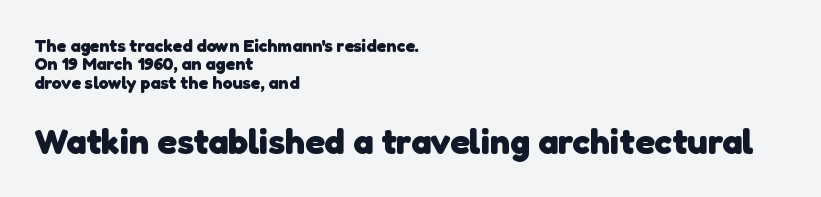
{"serif": "no", "bold": "yes", "weight": "heavy", "width": "normal", "stroke_contrast": "low", "x_height": "medium", "monospaced": "no", "underline": "no", "align": "left", "line_spacing": "tight", "line_spacing_ratio": 1.02, "letter_spacing": "normal", "letter_spacing_em": 0.0, "larger_block": "second", "size_ratio": 2.0, "glyph_px": 36}
